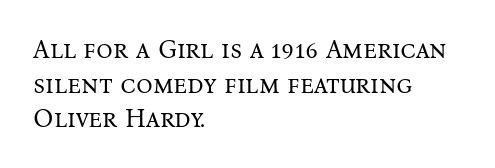
The image shows 26 px text type, upright; set left-aligned, normal line spacing (1.33x), normal letter spacing, not underlined.
